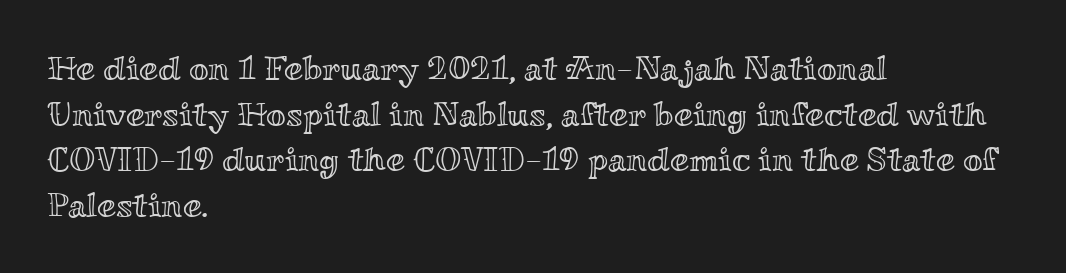
Where is the straight margin? On the left. Only glyphs here, with clear space below each row. A typesetter would call this proportional, since set widths differ per character. Regular leading.
